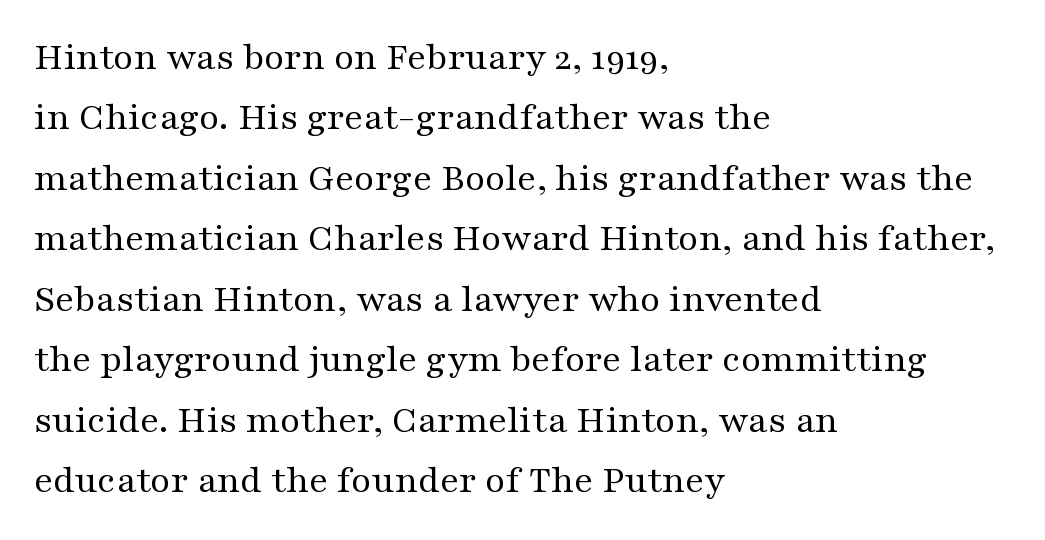
Observe the ordinary spacing: letters are neighbours, not strangers. No chunkiness to these letters — they're not bold. Typographically, this falls in the serif category. Nobody drew a line under any word here. Proportional: the letters do not fall into vertical columns. A typesetter would mark this as roman, not italic.
